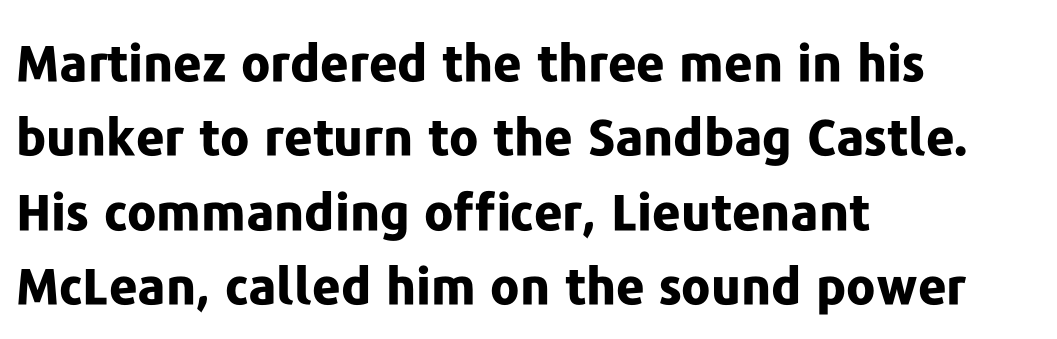
Default kerning and tracking; the words read as compact shapes. To sum up the face: it is a sans, with no serifs. The passage shown is typed in a proportional face where columns would drift. These lines sit exactly where default settings would place them.
